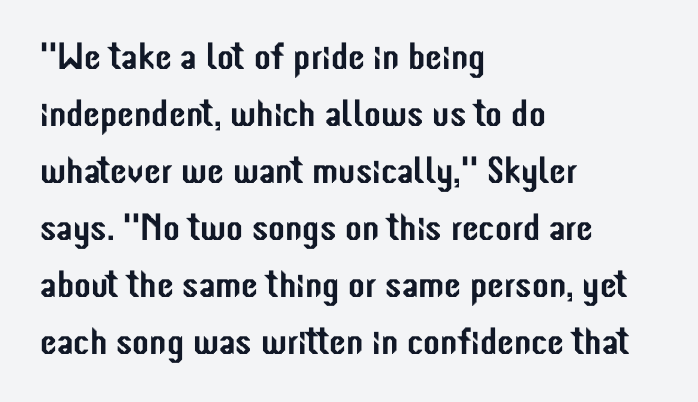
{"serif": "no", "italic": "no", "width": "condensed", "stroke_contrast": "low", "x_height": "medium", "monospaced": "no", "underline": "no", "align": "left", "line_spacing": "normal", "line_spacing_ratio": 1.5, "letter_spacing": "normal", "letter_spacing_em": 0.0, "glyph_px": 38}
